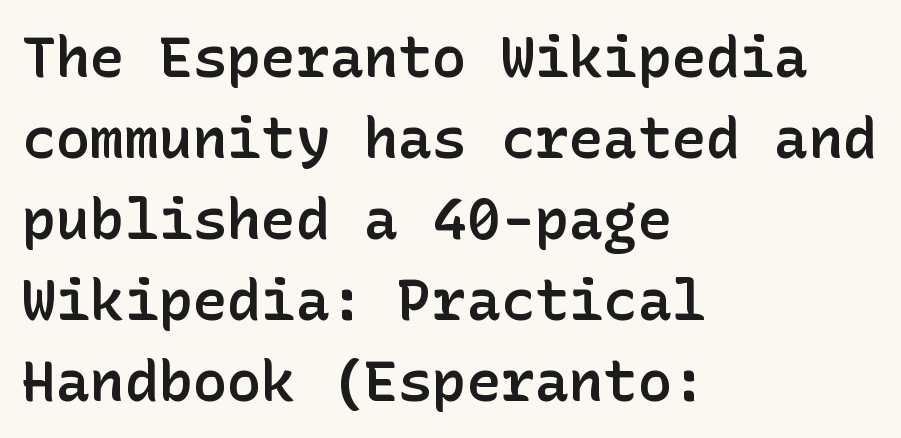
Typographically, this falls in the sans-serif category. A fair bit of extra ink — the face is semibold, not bold. Each word holds together tightly as a unit, with standard inter-letter gaps. The area under the type is left untouched. Notice how the stems are strictly vertical — no italics here.
